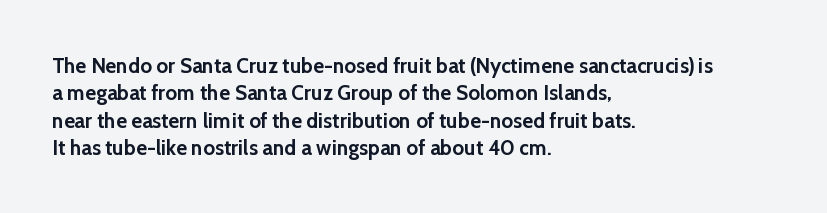
{"italic": "no", "bold": "yes", "underline": "no", "align": "left", "line_spacing": "normal", "line_spacing_ratio": 1.3, "letter_spacing": "normal", "letter_spacing_em": 0.0, "glyph_px": 21}
